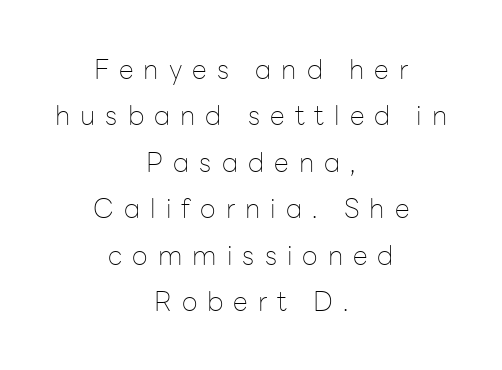
The strip under each line holds only bare page. This rendering uses center alignment, leaving both contours irregular but symmetric. The letters are spread apart with noticeably loose tracking. It's the straight-up-and-down kind of type. Stems and bowls with no extra thickness — not bold.
